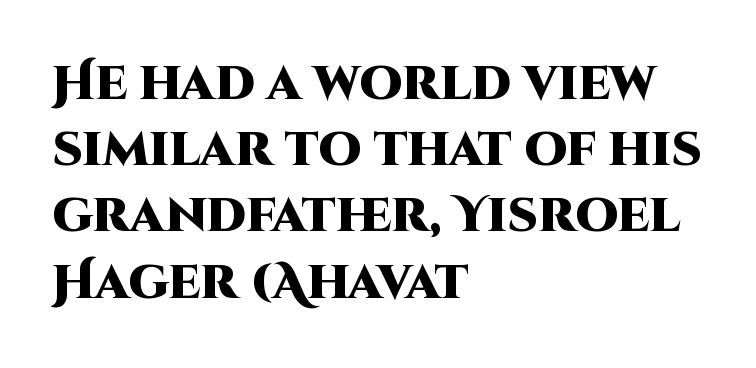
The image shows 48 px heavy sans-serif type, upright; set left-aligned, normal line spacing (1.38x), normal letter spacing, not underlined; high stroke contrast and a large x-height.
